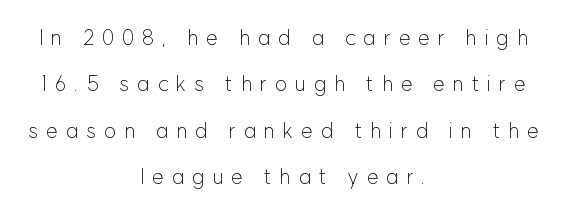
Q: Is the text bold? A: No.
Q: Is the text italic (slanted)? A: No, it is upright.
Q: Is the text underlined? A: No.
Q: How is the paragraph aligned? A: Centered.
Q: Is the spacing between letters normal or unusually wide? A: Unusually wide.
Q: Is the spacing between lines tight, normal or loose? A: Loose.
